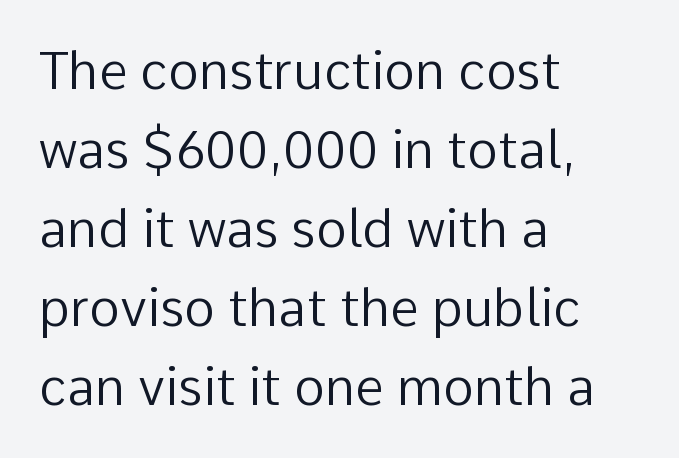
{"serif": "no", "italic": "no", "bold": "no", "weight": "regular", "width": "normal", "stroke_contrast": "low", "x_height": "medium", "monospaced": "no", "underline": "no", "align": "left", "line_spacing": "normal", "line_spacing_ratio": 1.52, "letter_spacing": "normal", "letter_spacing_em": 0.0, "glyph_px": 52}
